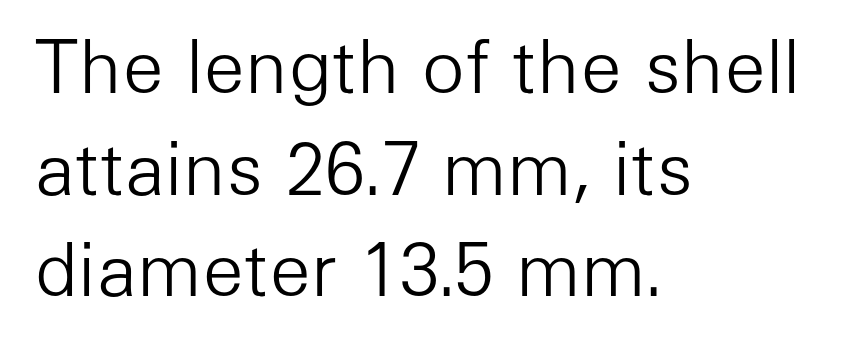
Q: Is the text bold? A: No.
Q: Is the text italic (slanted)? A: No, it is upright.
Q: Is the typeface a serif or a sans-serif typeface? A: Sans-serif.
Q: Is the text underlined? A: No.
Q: How is the paragraph aligned? A: Left-aligned.
Q: Is the spacing between letters normal or unusually wide? A: Normal.
Q: Is the spacing between lines tight, normal or loose? A: Normal.
Q: Width (condensed, normal, or wide)? A: Normal.
Q: Stroke contrast? A: Low.
Q: x-height? A: Medium.
Q: Monospaced? A: No.
